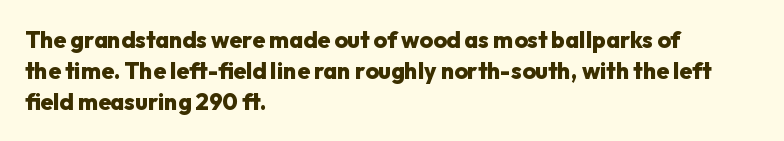
Q: Is the text bold? A: Yes.
Q: Is the text italic (slanted)? A: No, it is upright.
Q: Is the text underlined? A: No.
Q: How is the paragraph aligned? A: Left-aligned.
Q: Is the spacing between letters normal or unusually wide? A: Normal.
Q: Is the spacing between lines tight, normal or loose? A: Normal.
